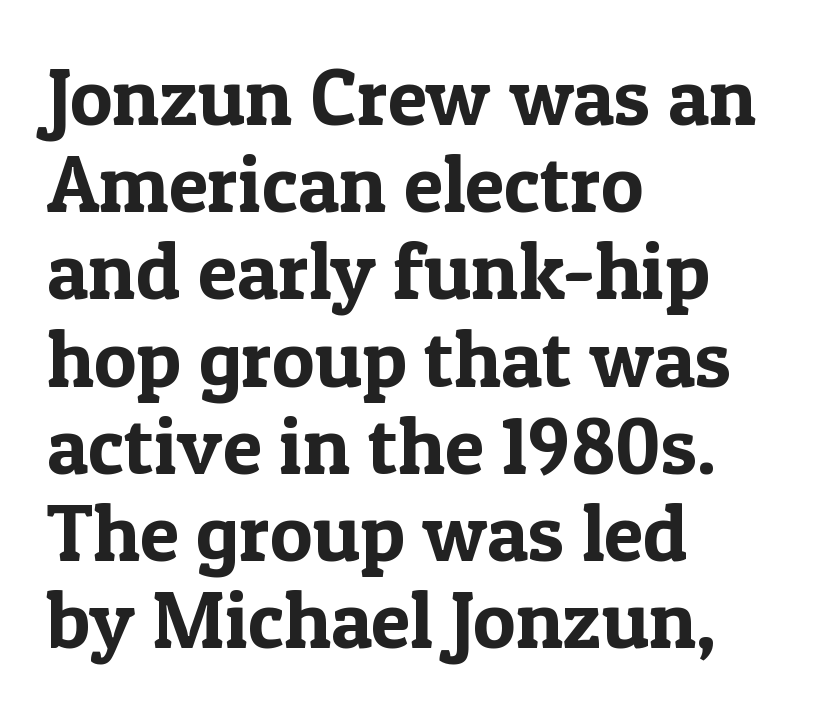
The leading is snug, giving the passage a crowded texture. Proportional: the letters do not fall into vertical columns. Rule under the text: the space is simply empty. A roman cut, with each character standing at attention.
